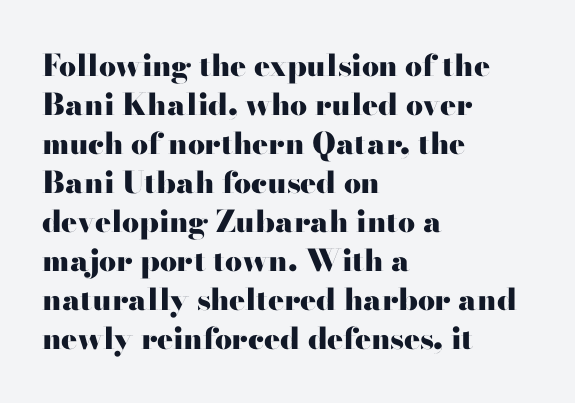
The image shows 30 px heavy, wide serif type, upright; set left-aligned, normal line spacing (1.3x), normal letter spacing, not underlined; high stroke contrast and a small x-height.
